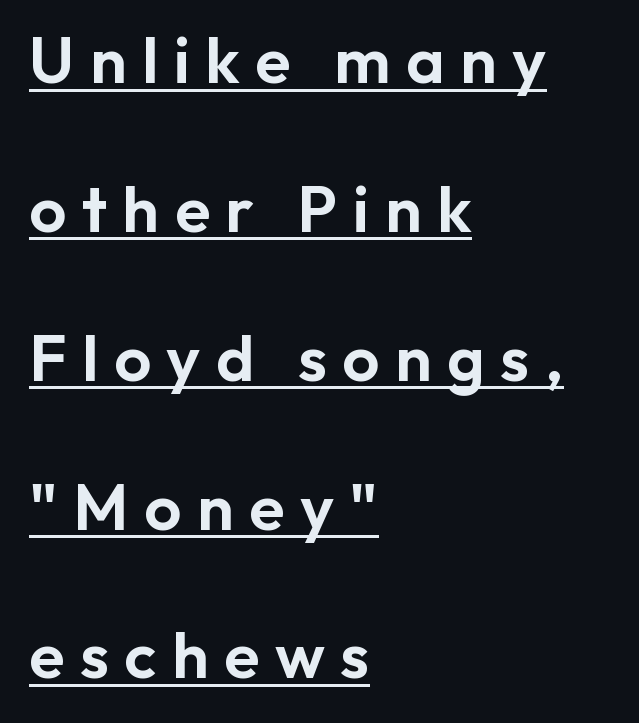
Q: Is the text italic (slanted)? A: No, it is upright.
Q: Is the typeface a serif or a sans-serif typeface? A: Sans-serif.
Q: Is the text underlined? A: Yes.
Q: How is the paragraph aligned? A: Left-aligned.
Q: Is the spacing between letters normal or unusually wide? A: Unusually wide.
Q: Is the spacing between lines tight, normal or loose? A: Loose.
Q: Width (condensed, normal, or wide)? A: Normal.
Q: Stroke contrast? A: Low.
Q: x-height? A: Medium.
Q: Monospaced? A: No.
